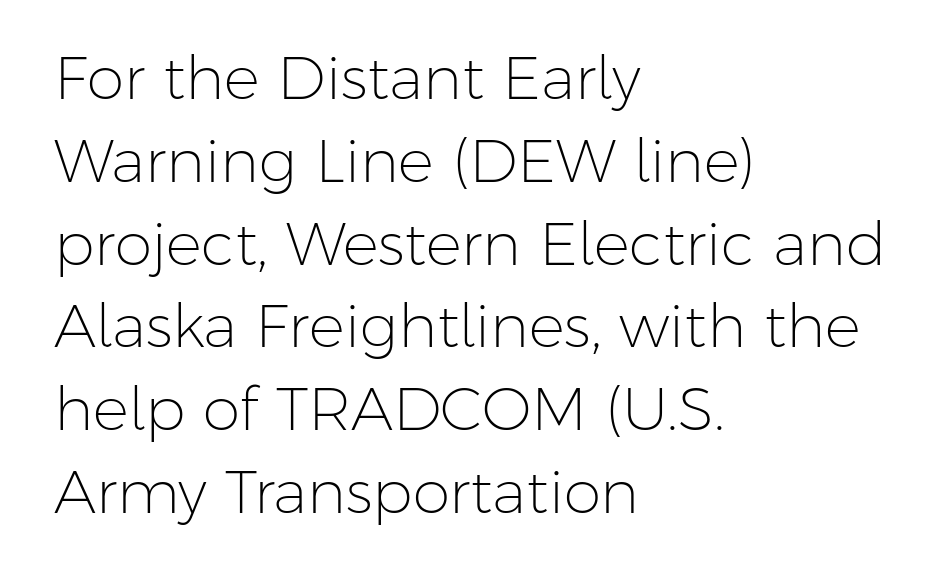
Q: Is the text bold? A: No.
Q: Is the text italic (slanted)? A: No, it is upright.
Q: Is the typeface a serif or a sans-serif typeface? A: Sans-serif.
Q: Is the text underlined? A: No.
Q: How is the paragraph aligned? A: Left-aligned.
Q: Is the spacing between letters normal or unusually wide? A: Normal.
Q: Is the spacing between lines tight, normal or loose? A: Normal.
Q: Width (condensed, normal, or wide)? A: Normal.
Q: Stroke contrast? A: Low.
Q: x-height? A: Medium.
Q: Monospaced? A: No.
